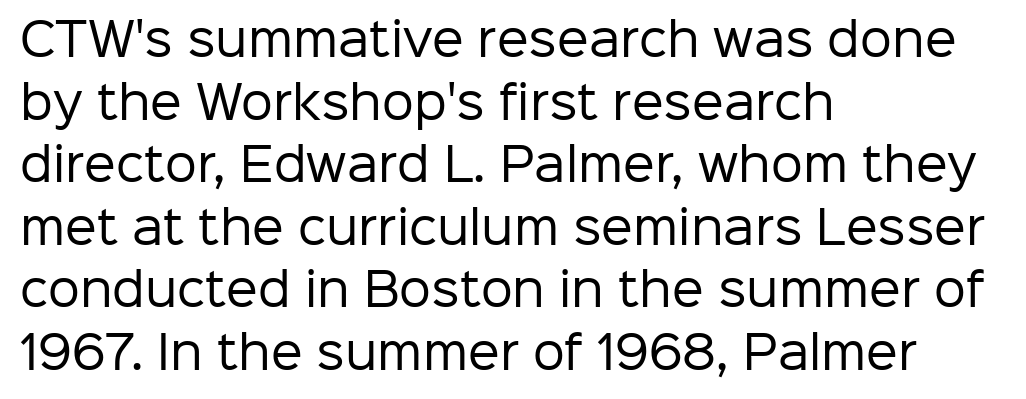
If you drew a line through each stem, it would be perfectly vertical. The tracking reads as untouched default to a designer's eye. Each stroke keeps to a modest, everyday thickness or less. The rendering uses natural spacing where letterforms have individual widths. The glyphs in this specimen are sans serif.
